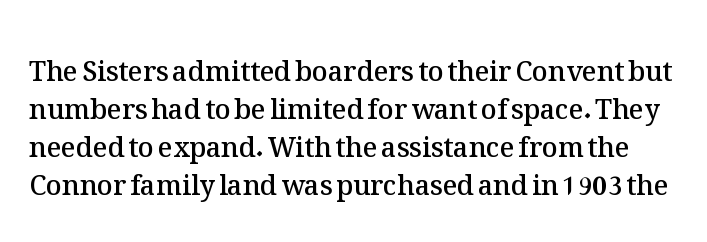
{"italic": "no", "bold": "semi", "underline": "no", "line_spacing": "normal", "line_spacing_ratio": 1.41, "letter_spacing": "normal", "letter_spacing_em": 0.0, "glyph_px": 27}
